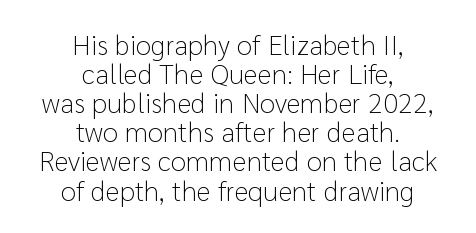
The image shows 28 px light sans-serif type, upright; set centered, tight line spacing (1.04x), normal letter spacing, not underlined; low stroke contrast and a medium x-height.
